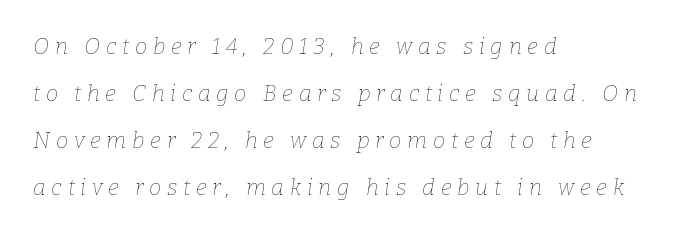
The typeface has the unassuming heft of standard copy or less. Nobody drew a line under any word here. The line texture is sparse and dotted thanks to wide tracking. Horizontal bands of white between lines are thick stripes. Alignment: flush left. The glyphs look as if they've been sheared to an angle.
